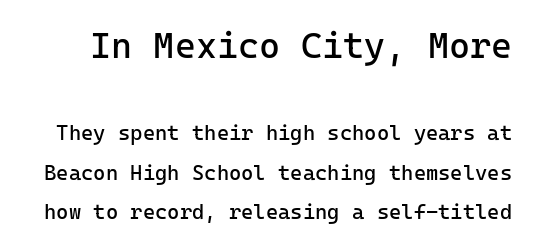
Q: Is the text bold? A: No.
Q: Is the text italic (slanted)? A: No, it is upright.
Q: Is the typeface a serif or a sans-serif typeface? A: Sans-serif.
Q: Is the text underlined? A: No.
Q: Is the spacing between letters normal or unusually wide? A: Normal.
Q: Which block of text is set in a larger size, the first (top) or the second (bottom)? A: The first (top) one.
Q: Width (condensed, normal, or wide)? A: Normal.
Q: Stroke contrast? A: Low.
Q: x-height? A: Medium.
